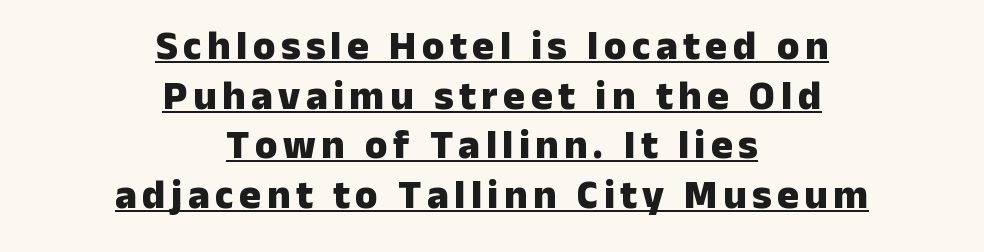
{"serif": "no", "italic": "no", "bold": "yes", "weight": "heavy", "width": "normal", "stroke_contrast": "low", "x_height": "medium", "monospaced": "no", "underline": "yes", "align": "center", "line_spacing_ratio": 1.21, "glyph_px": 41}
